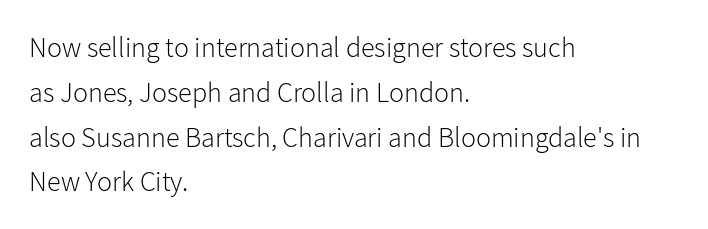
Look at the tracking — it's just the regular setting, nothing added. This reads as an unemphasized weight, regular at the heaviest. Nothing sits at the stroke ends, so this counts as sans-serif. The space directly below the letters is spotless.
